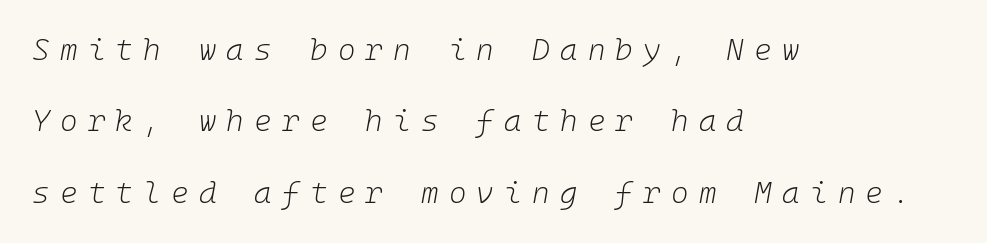
Whoever set this chose breathing room over compactness in the vertical rhythm. Honestly, the letter spacing is so wide it's the main thing you notice. The string is rendered with underlining switched off. Is the block centered? No — it sits flush against the left margin. Designer's note — italics engaged. No chunkiness to these letters — they're not bold.
